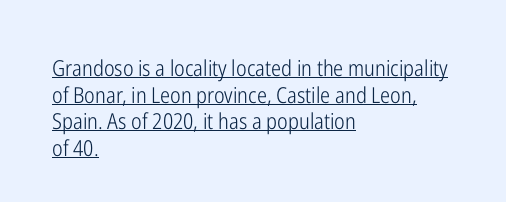
The image shows 22 px text type, upright; set left-aligned, line spacing 1.21x, normal letter spacing, underlined.
